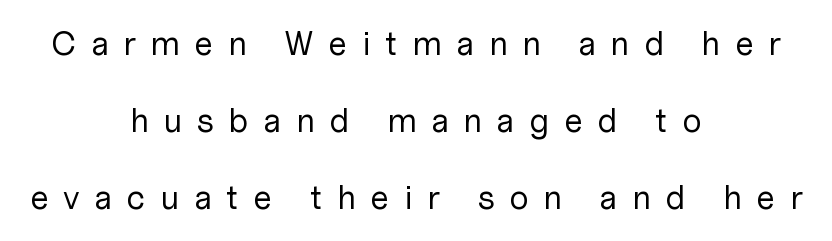
Nothing sits at the stroke ends, so this counts as sans-serif. The rendering uses natural spacing where letterforms have individual widths. Just letters on the line, the space beneath them empty. The rendering inserts visible extra space after every character. It's the straight-up-and-down kind of type.
